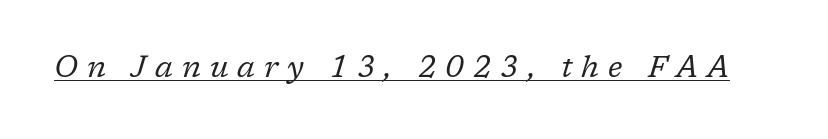
{"serif": "yes", "italic": "yes", "lean": "right", "slant_degrees": 17, "bold": "no", "weight": "regular", "width": "normal", "stroke_contrast": "low", "x_height": "medium", "monospaced": "no", "underline": "yes", "letter_spacing": "wide", "letter_spacing_em": 0.3, "glyph_px": 30}
